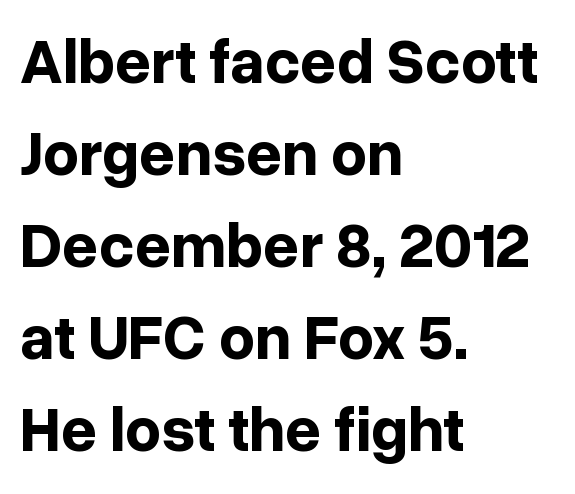
{"serif": "no", "italic": "no", "bold": "yes", "weight": "bold", "width": "normal", "stroke_contrast": "low", "x_height": "medium", "monospaced": "no", "underline": "no", "align": "left", "line_spacing": "normal", "line_spacing_ratio": 1.46, "letter_spacing": "normal", "letter_spacing_em": 0.0, "glyph_px": 63}
